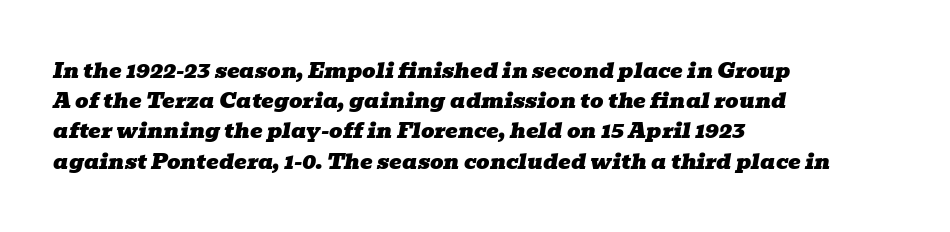
The glyphs look as if they've been sheared to an angle. Has an underline been added? It has not. The paragraph has a hard left edge and a soft right edge. How are the letters spaced? Ordinarily, with no added tracking. In terms of leading, this rendering sits right in the middle.
